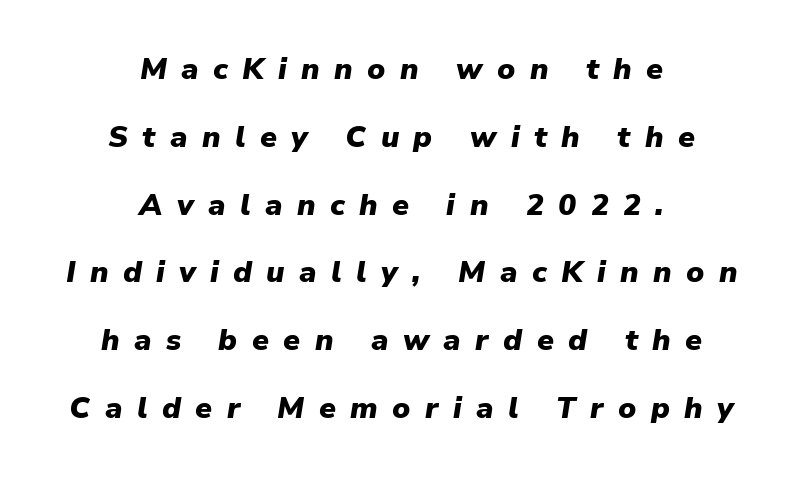
{"italic": "yes", "lean": "right", "slant_degrees": 9, "bold": "yes", "weight": "heavy", "width": "normal", "stroke_contrast": "low", "x_height": "medium", "monospaced": "no", "underline": "no", "align": "center", "line_spacing": "loose", "line_spacing_ratio": 2.26, "letter_spacing": "wide", "letter_spacing_em": 0.48, "glyph_px": 30}
